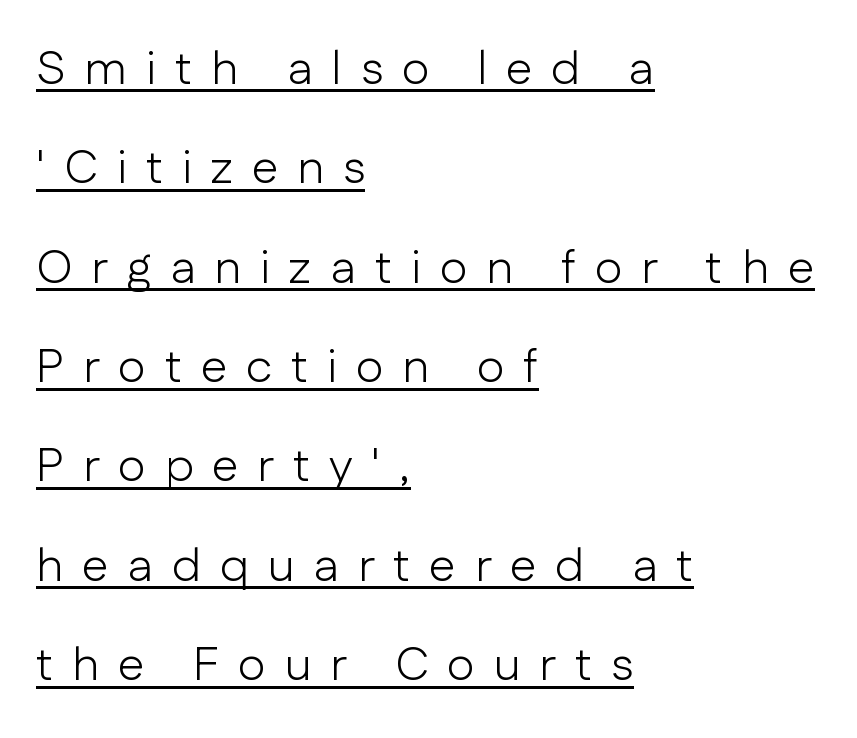
{"serif": "no", "italic": "no", "bold": "no", "weight": "light", "width": "normal", "stroke_contrast": "low", "x_height": "medium", "monospaced": "no", "underline": "yes", "align": "left", "line_spacing": "loose", "line_spacing_ratio": 2.07, "letter_spacing": "wide", "letter_spacing_em": 0.39, "glyph_px": 48}
